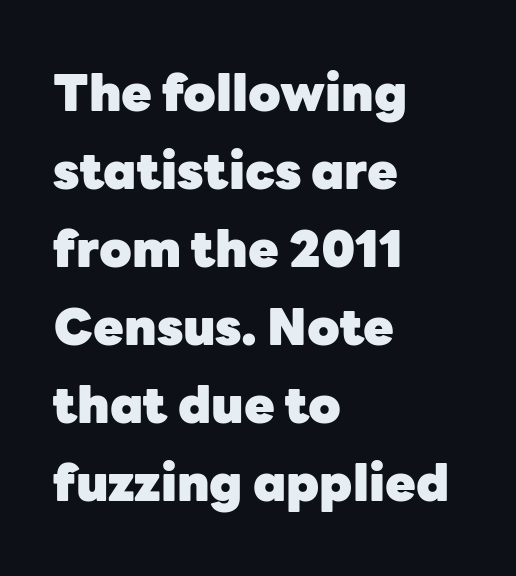
{"serif": "no", "italic": "no", "bold": "yes", "weight": "heavy", "width": "normal", "stroke_contrast": "low", "x_height": "medium", "monospaced": "no", "underline": "no", "align": "left", "line_spacing": "normal", "line_spacing_ratio": 1.56, "letter_spacing": "normal", "letter_spacing_em": 0.0, "glyph_px": 50}
